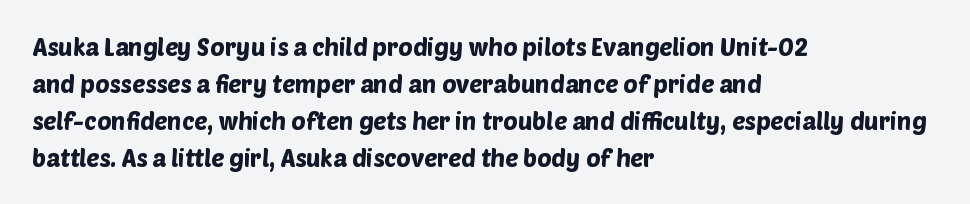
{"underline": "no", "align": "left", "line_spacing": "normal", "line_spacing_ratio": 1.54, "letter_spacing": "normal", "letter_spacing_em": 0.0, "glyph_px": 24}
